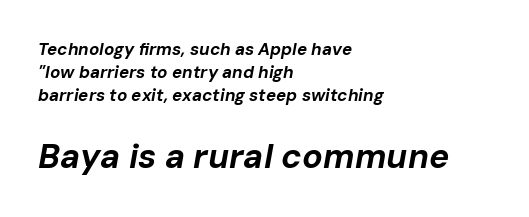
{"italic": "yes", "lean": "right", "slant_degrees": 10, "bold": "yes", "weight": "bold", "width": "normal", "stroke_contrast": "low", "x_height": "medium", "monospaced": "no", "underline": "no", "align": "left", "line_spacing": "normal", "line_spacing_ratio": 1.34, "letter_spacing": "normal", "letter_spacing_em": 0.0, "larger_block": "second", "size_ratio": 2.0, "glyph_px": 34}
